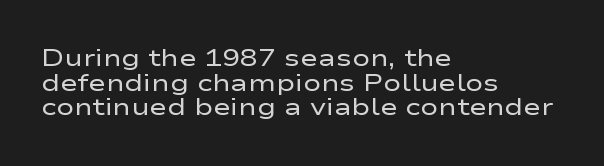
Stems and bowls with no extra thickness — not bold. These lines huddle together more closely than default settings would place them. Short note: letters normally spaced. Rule under the text: the space is simply empty.
